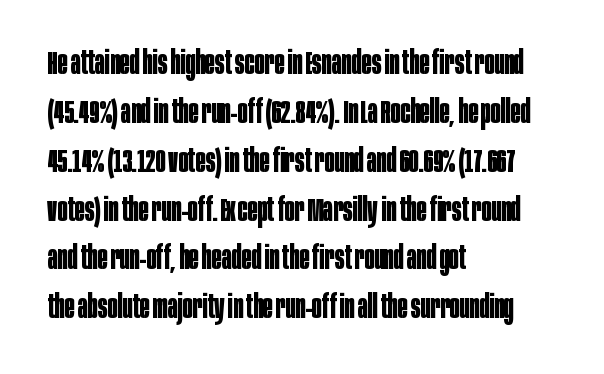
{"serif": "no", "italic": "no", "bold": "yes", "weight": "bold", "width": "condensed", "stroke_contrast": "low", "x_height": "large", "monospaced": "no", "underline": "no", "align": "left", "line_spacing": "normal", "line_spacing_ratio": 1.48, "letter_spacing": "normal", "letter_spacing_em": 0.0, "glyph_px": 33}
